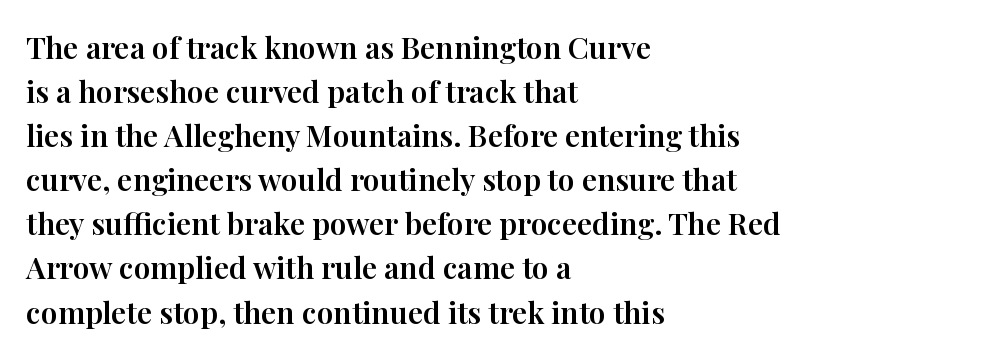
{"serif": "yes", "italic": "no", "width": "normal", "stroke_contrast": "high", "x_height": "medium", "monospaced": "no", "underline": "no", "align": "left", "line_spacing": "normal", "line_spacing_ratio": 1.47, "letter_spacing": "normal", "letter_spacing_em": 0.0, "glyph_px": 30}
